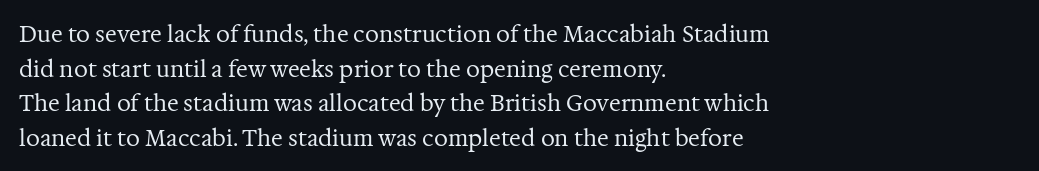
Q: Is the text bold? A: No.
Q: Is the text italic (slanted)? A: No, it is upright.
Q: Is the text underlined? A: No.
Q: How is the paragraph aligned? A: Left-aligned.
Q: Is the spacing between letters normal or unusually wide? A: Normal.
Q: Is the spacing between lines tight, normal or loose? A: Normal.
